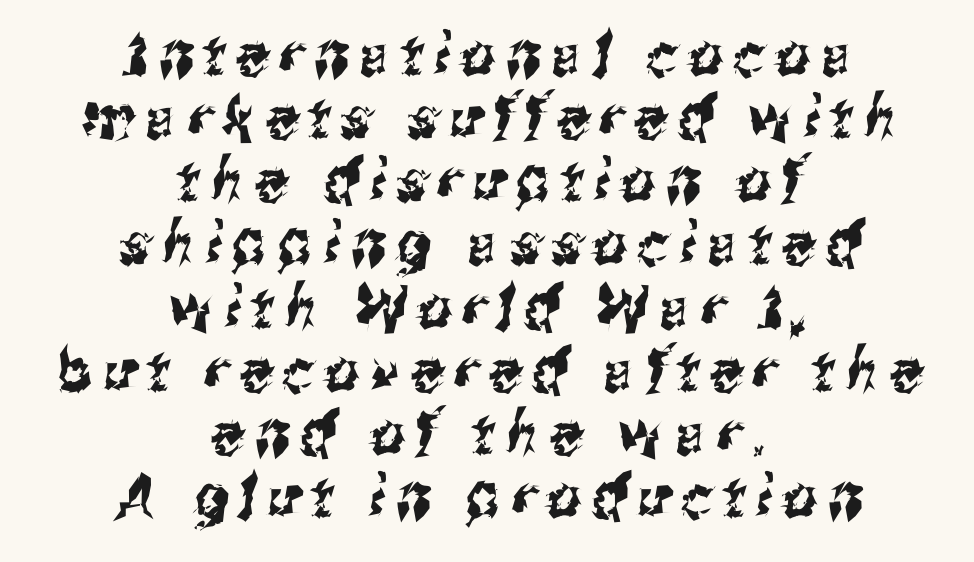
The image shows 59 px condensed sans-serif type; set centered, tight line spacing (1.07x), not underlined; medium stroke contrast and a medium x-height.
